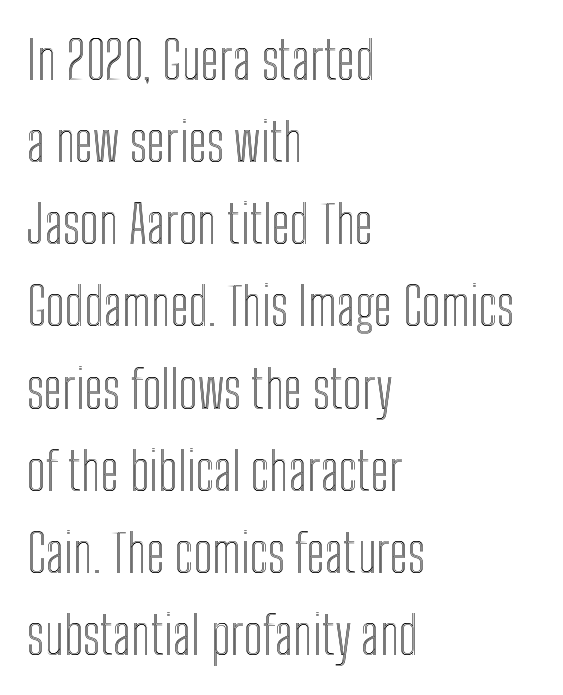
Q: Is the text italic (slanted)? A: No, it is upright.
Q: Is the text underlined? A: No.
Q: How is the paragraph aligned? A: Left-aligned.
Q: Is the spacing between letters normal or unusually wide? A: Normal.
Q: Is the spacing between lines tight, normal or loose? A: Normal.
Q: Width (condensed, normal, or wide)? A: Condensed.
Q: x-height? A: Medium.
Q: Monospaced? A: No.
